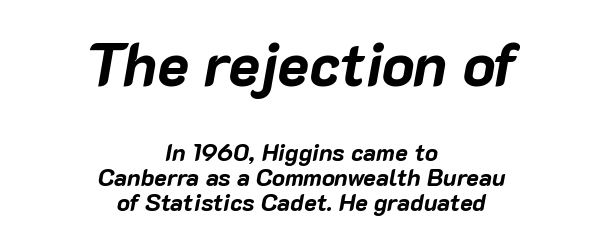
The image shows 60 px bold type, italic (leaning right); set centered, tight line spacing (1.06x), normal letter spacing, not underlined; the first (top) block is 2.5x larger; low stroke contrast and a medium x-height.
